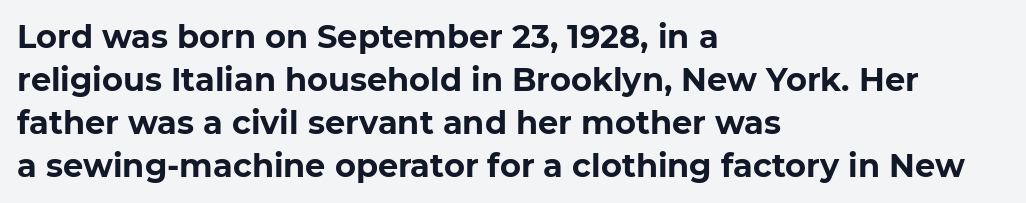
Q: Is the text bold? A: Yes.
Q: Is the text italic (slanted)? A: No, it is upright.
Q: Is the typeface a serif or a sans-serif typeface? A: Sans-serif.
Q: Is the text underlined? A: No.
Q: How is the paragraph aligned? A: Left-aligned.
Q: Is the spacing between letters normal or unusually wide? A: Normal.
Q: Is the spacing between lines tight, normal or loose? A: Normal.
Q: Width (condensed, normal, or wide)? A: Normal.
Q: Stroke contrast? A: Low.
Q: x-height? A: Medium.
Q: Monospaced? A: No.
